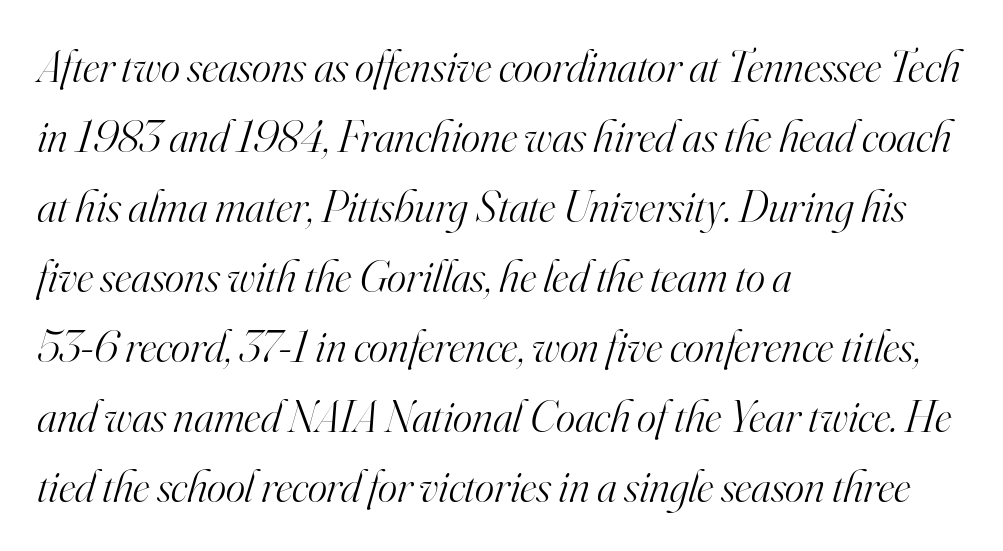
The passage shown is not underscored anywhere. These lines were composed using italics. Rows of type keep a routine distance in the vertical direction. Between one letter and the next there's only the usual sliver of space.
